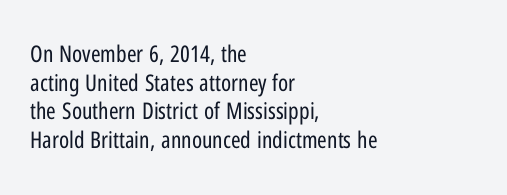
Beneath every word, the page is bare. On a weight scale, this lands at 450 or below. Look at the tracking — it's just the regular setting, nothing added. The typesetter chose a ragged-right arrangement here. Upright lettering throughout.
